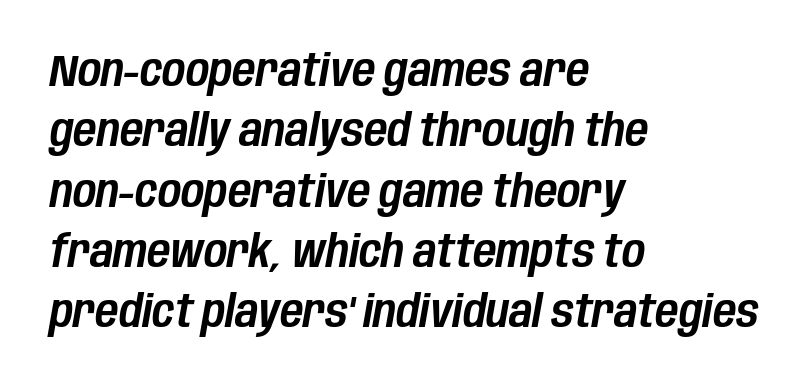
{"italic": "yes", "lean": "right", "slant_degrees": 10, "width": "condensed", "stroke_contrast": "low", "x_height": "large", "monospaced": "no", "underline": "no", "align": "left", "line_spacing": "normal", "line_spacing_ratio": 1.34, "letter_spacing": "normal", "letter_spacing_em": 0.0, "glyph_px": 45}
